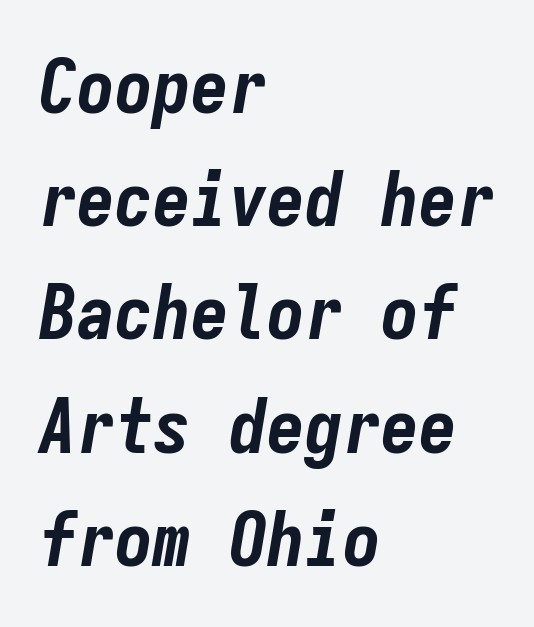
{"italic": "yes", "lean": "right", "slant_degrees": 9, "bold": "yes", "weight": "bold", "width": "condensed", "stroke_contrast": "low", "x_height": "medium", "monospaced": "yes", "underline": "no", "align": "left", "line_spacing": "normal", "line_spacing_ratio": 1.49, "letter_spacing": "normal", "letter_spacing_em": 0.0, "glyph_px": 76}
